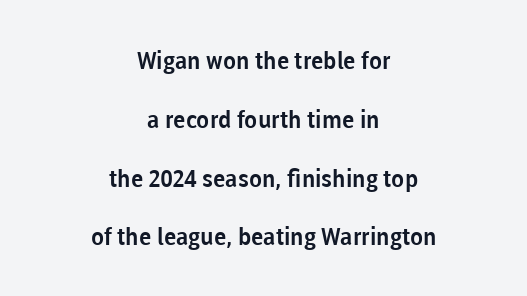
{"italic": "no", "underline": "no", "align": "center", "line_spacing": "loose", "line_spacing_ratio": 2.45, "letter_spacing": "normal", "letter_spacing_em": 0.0, "glyph_px": 24}
